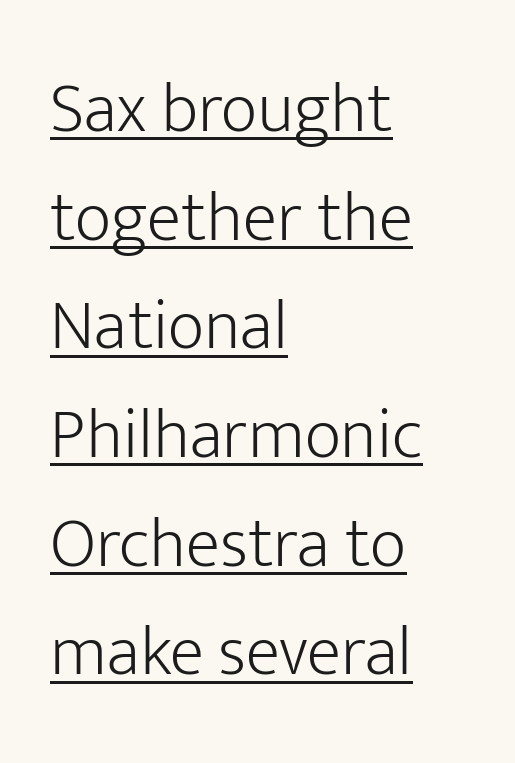
Emphasis is given by a line drawn under the lettering. The designer went with a sans here, leaving each stem footless. These lines sit exactly where default settings would place them. Think standard paragraph weight, or any step lighter than that. The typography opts for an upright posture over an oblique one. Look at the tracking — it's just the regular setting, nothing added.
